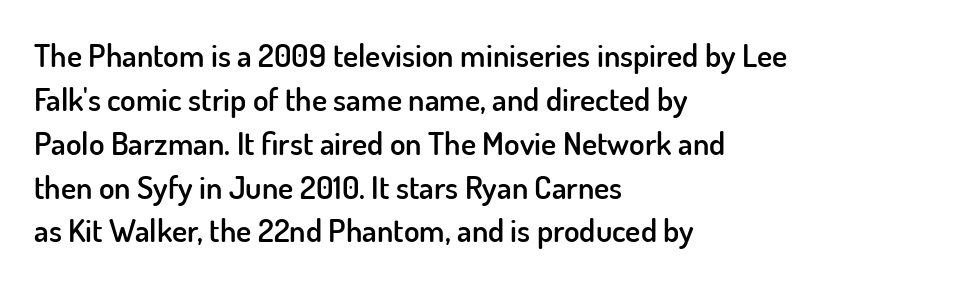
{"serif": "no", "italic": "no", "bold": "semi", "weight": "semibold", "width": "normal", "stroke_contrast": "low", "x_height": "small", "monospaced": "no", "underline": "no", "align": "left", "line_spacing": "normal", "line_spacing_ratio": 1.37, "letter_spacing": "normal", "letter_spacing_em": 0.0, "glyph_px": 32}
